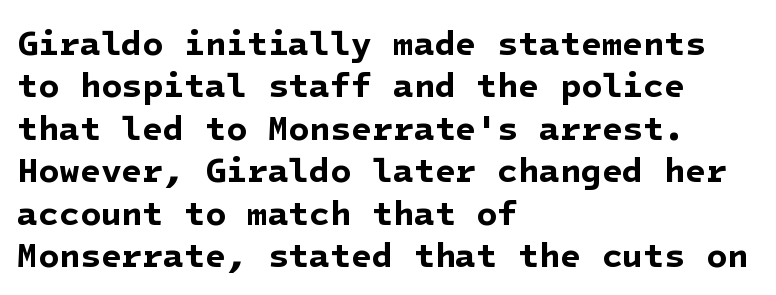
Q: Is the text bold? A: Yes.
Q: Is the typeface a serif or a sans-serif typeface? A: Sans-serif.
Q: Is the text underlined? A: No.
Q: How is the paragraph aligned? A: Left-aligned.
Q: Is the spacing between letters normal or unusually wide? A: Normal.
Q: Is the spacing between lines tight, normal or loose? A: Normal.
Q: Width (condensed, normal, or wide)? A: Normal.
Q: Stroke contrast? A: Low.
Q: x-height? A: Medium.
